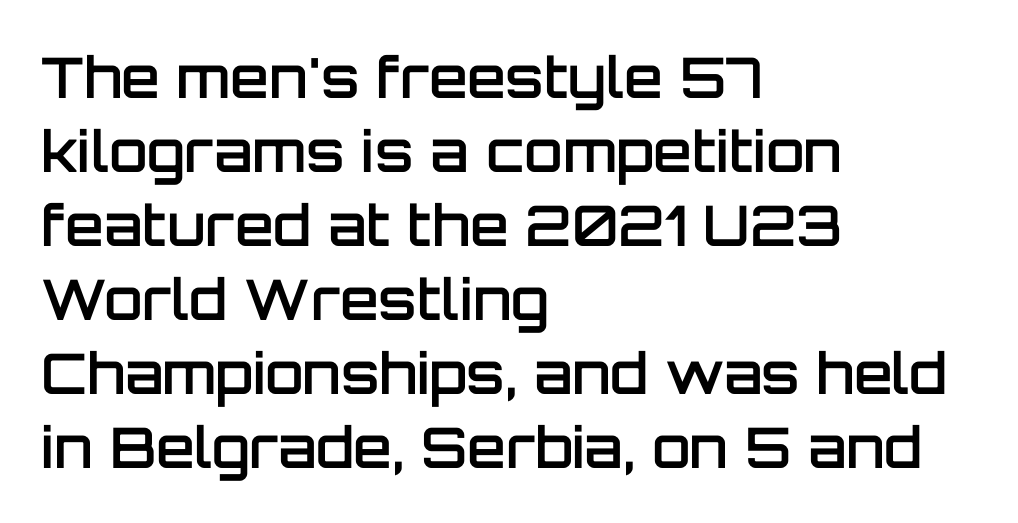
Character widths vary here, with narrow letters taking less room than wide ones. Only glyphs here, with clear space below each row. These lines sit exactly where default settings would place them. Tracking here is standard; glyphs follow each other at the usual distance. The glyphs in this specimen are sans serif.
